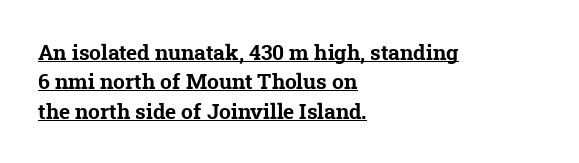
Here the glyphs are tracked normally, forming tight word shapes. The sample has been set heavy, in full bold. Glance below the letters and you will spot a drawn line. Every row of glyphs begins at an identical x-position on the left. Rows of type keep a routine distance in the vertical direction.
